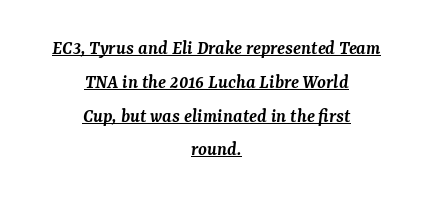
Q: Is the text bold? A: Semi-bold.
Q: Is the text italic (slanted)? A: Yes, it leans right by about 7 degrees.
Q: Is the text underlined? A: Yes.
Q: How is the paragraph aligned? A: Centered.
Q: Is the spacing between letters normal or unusually wide? A: Normal.
Q: Is the spacing between lines tight, normal or loose? A: Normal.
